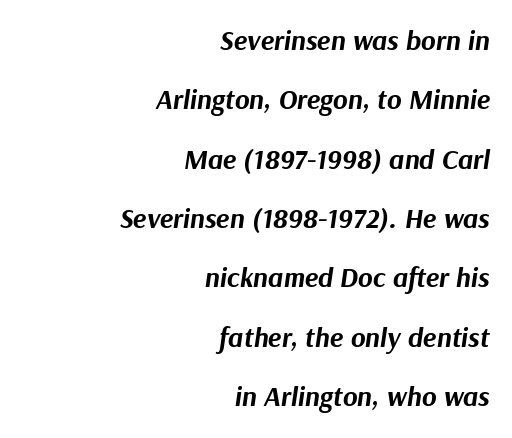
The image shows 28 px bold type, italic (leaning right); set right-aligned, loose line spacing (2.12x), normal letter spacing, not underlined; medium stroke contrast and a medium x-height.
